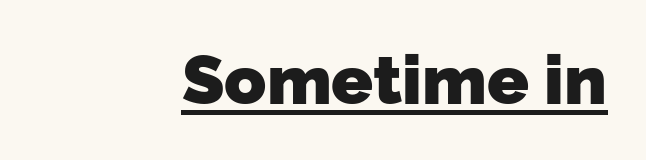
Q: Is the text bold? A: Yes.
Q: Is the typeface a serif or a sans-serif typeface? A: Sans-serif.
Q: Is the text underlined? A: Yes.
Q: How is the paragraph aligned? A: Right-aligned.
Q: Is the spacing between letters normal or unusually wide? A: Normal.
Q: Width (condensed, normal, or wide)? A: Normal.
Q: Stroke contrast? A: Low.
Q: x-height? A: Medium.
Q: Monospaced? A: No.
